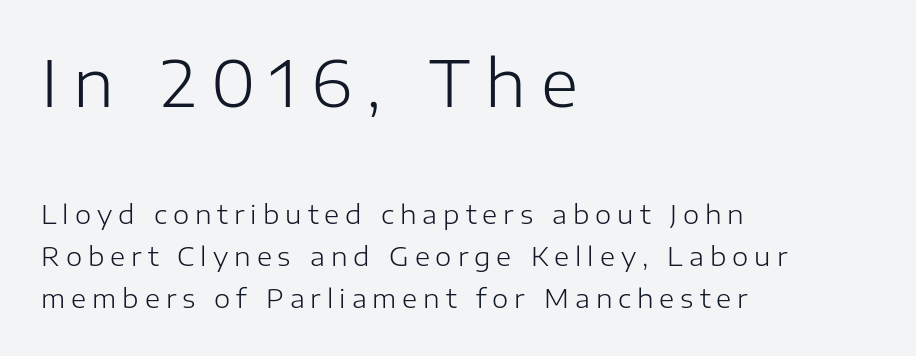
{"serif": "no", "italic": "no", "bold": "no", "weight": "light", "width": "normal", "stroke_contrast": "low", "x_height": "medium", "monospaced": "no", "underline": "no", "align": "left", "line_spacing": "normal", "line_spacing_ratio": 1.63, "letter_spacing": "wide", "letter_spacing_em": 0.23, "larger_block": "first", "size_ratio": 2.46, "glyph_px": 64}
